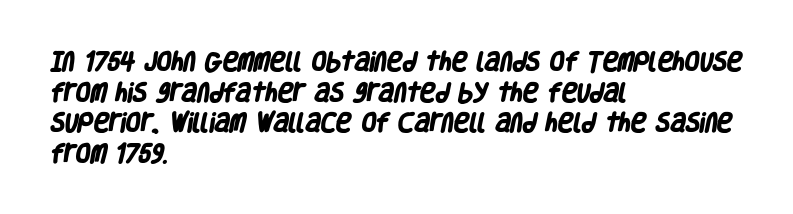
The image shows 21 px bold type; set left-aligned, normal line spacing (1.46x), normal letter spacing, not underlined.
